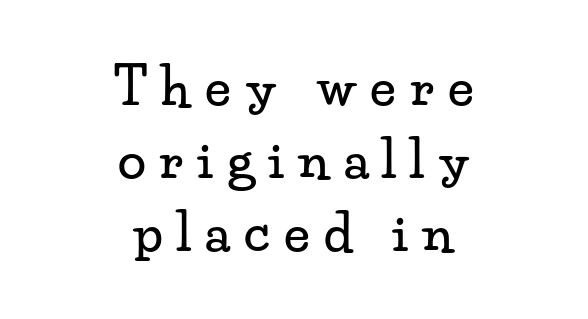
The image shows 51 px wide serif type, upright; set centered, normal line spacing (1.43x), unusually wide letter spacing (+0.28 em), not underlined; low stroke contrast and a small x-height.
